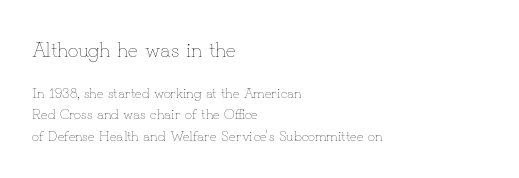
{"italic": "no", "bold": "no", "underline": "no", "align": "left", "line_spacing": "normal", "line_spacing_ratio": 1.53, "letter_spacing": "normal", "letter_spacing_em": 0.0, "larger_block": "first", "size_ratio": 1.5, "glyph_px": 21}
